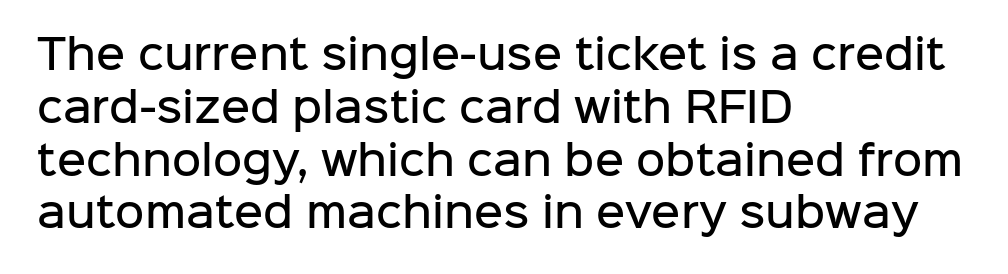
The image shows 40 px semibold sans-serif type, upright; set left-aligned, normal line spacing (1.32x), normal letter spacing, not underlined; low stroke contrast and a medium x-height.
